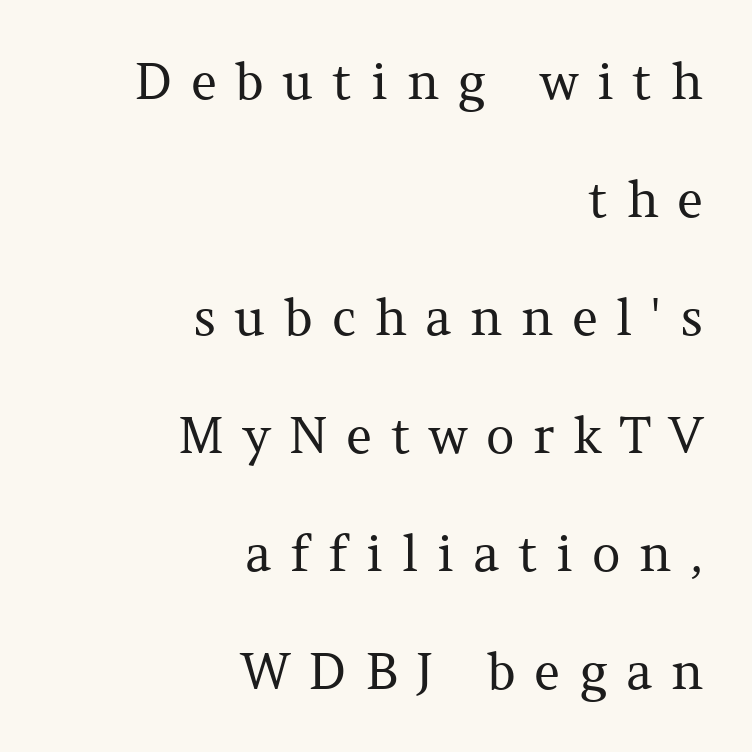
The image shows 50 px regular-weight serif type, upright; set right-aligned, loose line spacing (2.36x), unusually wide letter spacing (+0.37 em), not underlined; medium stroke contrast and a medium x-height.
